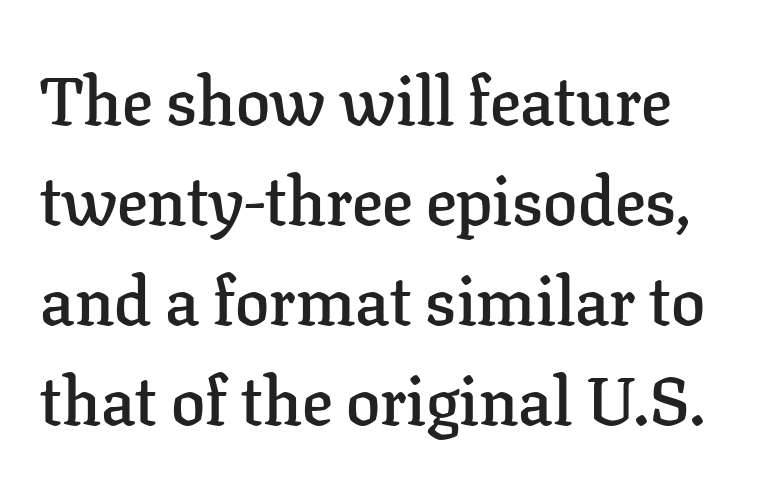
{"serif": "yes", "italic": "no", "bold": "semi", "weight": "semibold", "width": "normal", "stroke_contrast": "low", "x_height": "medium", "monospaced": "no", "underline": "no", "line_spacing": "normal", "line_spacing_ratio": 1.47, "letter_spacing": "normal", "letter_spacing_em": 0.0, "glyph_px": 68}
